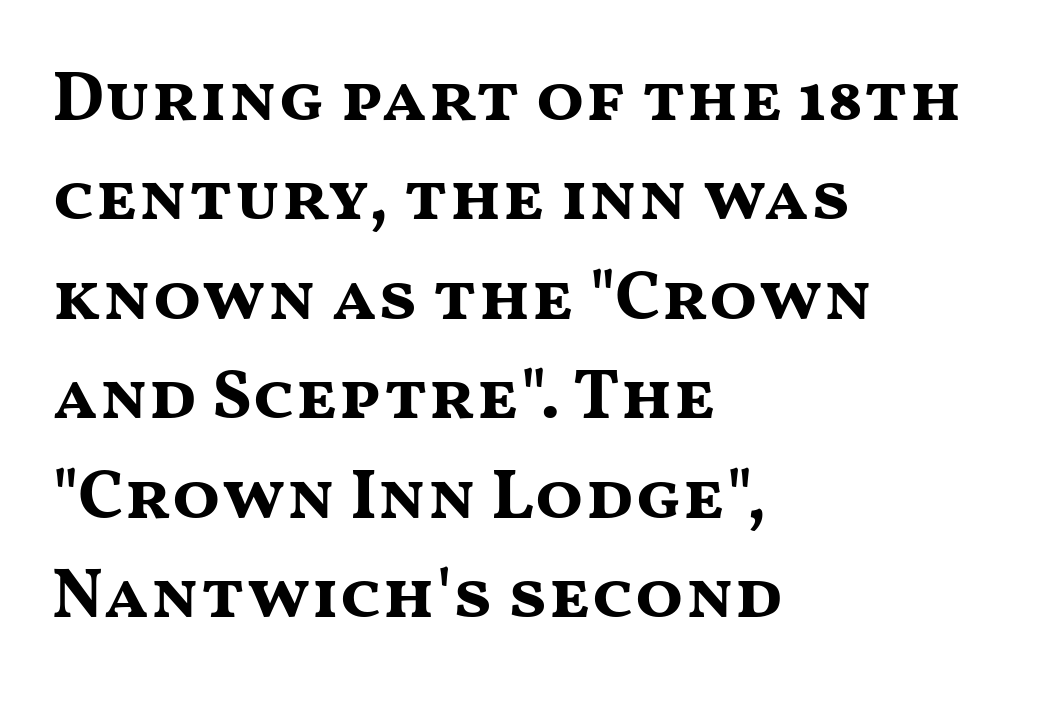
Q: Is the text bold? A: Yes.
Q: Is the text italic (slanted)? A: No, it is upright.
Q: Is the typeface a serif or a sans-serif typeface? A: Sans-serif.
Q: Is the text underlined? A: No.
Q: How is the paragraph aligned? A: Left-aligned.
Q: Is the spacing between letters normal or unusually wide? A: Normal.
Q: Is the spacing between lines tight, normal or loose? A: Normal.
Q: Width (condensed, normal, or wide)? A: Wide.
Q: Stroke contrast? A: Medium.
Q: x-height? A: Medium.
Q: Monospaced? A: No.
